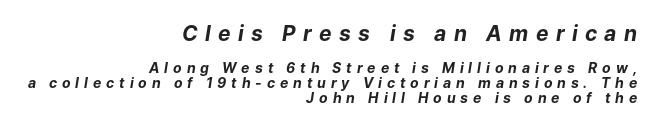
The image shows 21 px bold type, italic (leaning right); set right-aligned, tight line spacing (1.06x), unusually wide letter spacing (+0.35 em), not underlined; the first (top) block is 1.5x larger.
